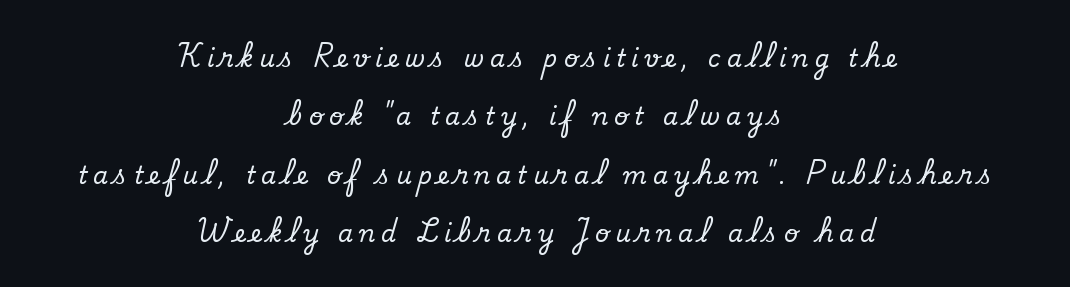
This rendering features lettering with no underline. Successive baselines arrive slowly, with a big drop between each. Layout note: lines centered.
